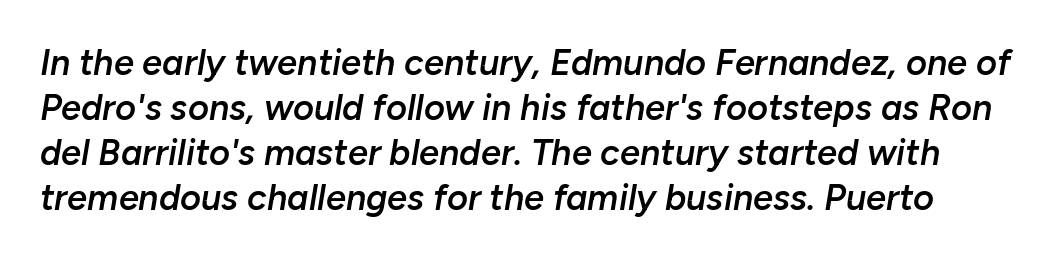
{"italic": "yes", "lean": "right", "slant_degrees": 10, "bold": "semi", "weight": "semibold", "width": "normal", "stroke_contrast": "low", "x_height": "medium", "monospaced": "no", "underline": "no", "line_spacing": "normal", "line_spacing_ratio": 1.25, "letter_spacing": "normal", "letter_spacing_em": 0.0, "glyph_px": 36}
